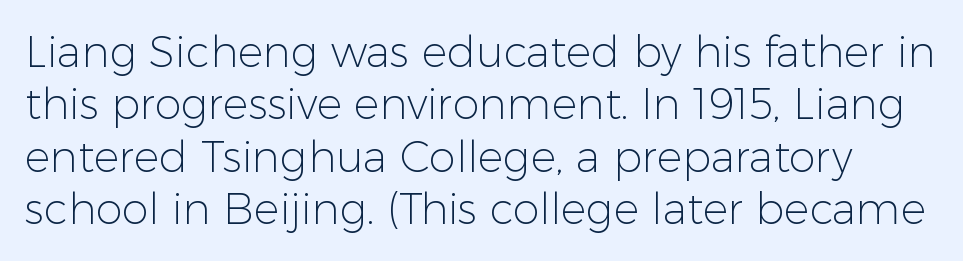
The image shows 43 px light sans-serif type, upright; set line spacing 1.22x, normal letter spacing, not underlined; low stroke contrast and a medium x-height.
